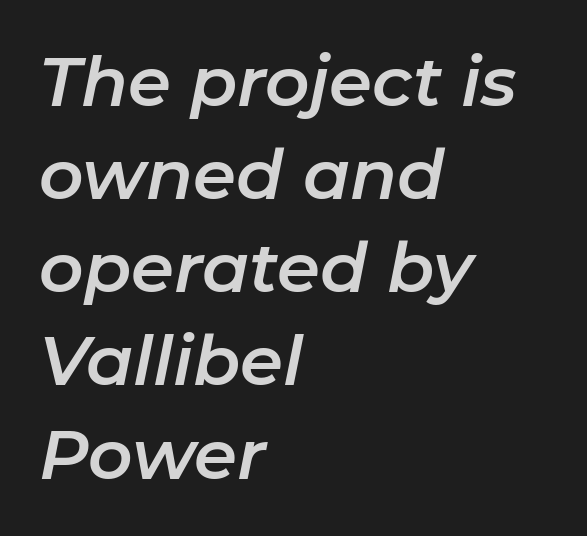
Q: Is the text italic (slanted)? A: Yes, it leans right by about 11 degrees.
Q: Is the text underlined? A: No.
Q: How is the paragraph aligned? A: Left-aligned.
Q: Is the spacing between letters normal or unusually wide? A: Normal.
Q: Is the spacing between lines tight, normal or loose? A: Normal.
Q: Width (condensed, normal, or wide)? A: Normal.
Q: Stroke contrast? A: Low.
Q: x-height? A: Medium.
Q: Monospaced? A: No.
